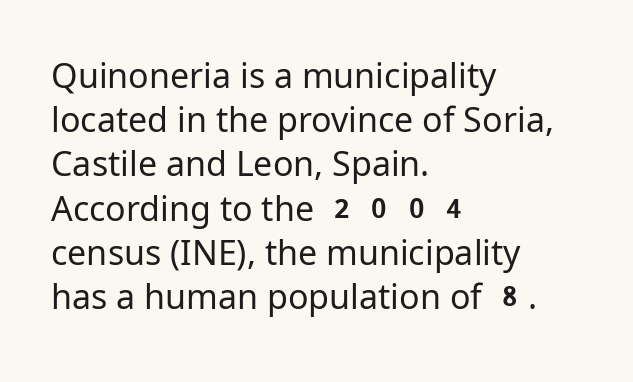
{"serif": "no", "italic": "no", "bold": "no", "weight": "regular", "width": "normal", "stroke_contrast": "low", "x_height": "medium", "monospaced": "no", "underline": "no", "align": "left", "line_spacing": "normal", "line_spacing_ratio": 1.3, "letter_spacing": "normal", "letter_spacing_em": 0.0, "glyph_px": 34}
